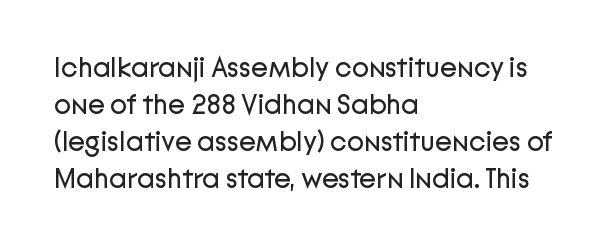
Q: Is the text bold? A: No.
Q: Is the text italic (slanted)? A: No, it is upright.
Q: Is the typeface a serif or a sans-serif typeface? A: Sans-serif.
Q: Is the text underlined? A: No.
Q: How is the paragraph aligned? A: Left-aligned.
Q: Is the spacing between letters normal or unusually wide? A: Normal.
Q: Is the spacing between lines tight, normal or loose? A: Normal.
Q: Width (condensed, normal, or wide)? A: Normal.
Q: Stroke contrast? A: Low.
Q: x-height? A: Medium.
Q: Monospaced? A: No.
